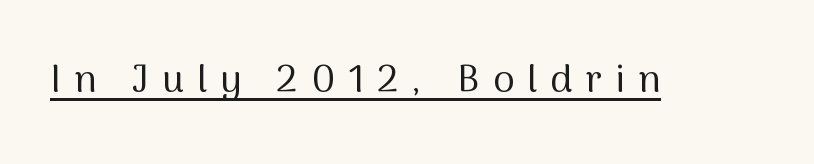
Here the designer chose a conventional face with non-uniform glyph widths. Upright lettering throughout. This rendering features underlined lettering. The letterforms sit at book weight or below. The tracking jumps out immediately: characters are airy and widely separated.
